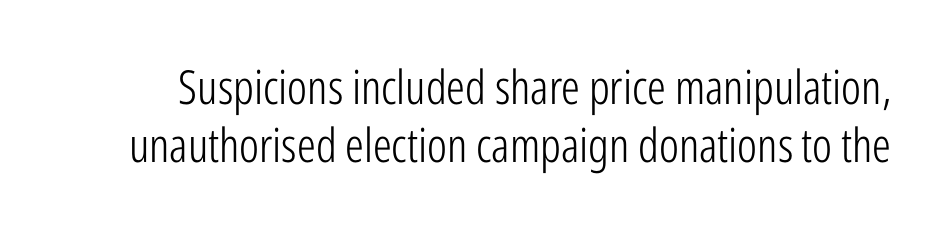
The image shows 47 px light, condensed sans-serif type, upright; set line spacing 1.23x, normal letter spacing, not underlined; low stroke contrast and a medium x-height.
